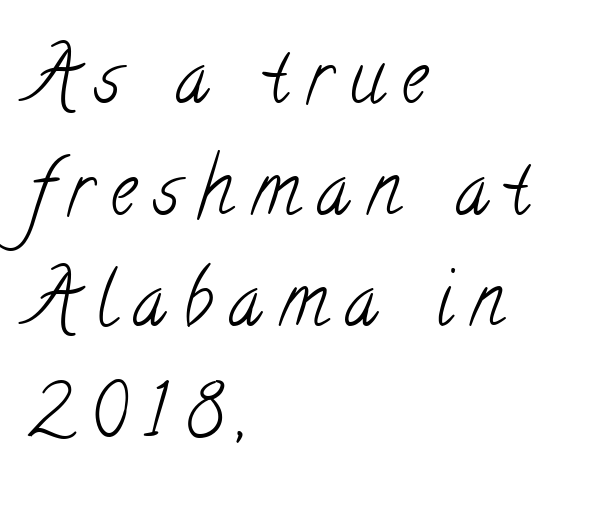
{"bold": "no", "weight": "light", "width": "condensed", "stroke_contrast": "low", "x_height": "small", "monospaced": "no", "underline": "no", "align": "left", "line_spacing": "normal", "line_spacing_ratio": 1.53, "letter_spacing": "wide", "letter_spacing_em": 0.24, "glyph_px": 73}
